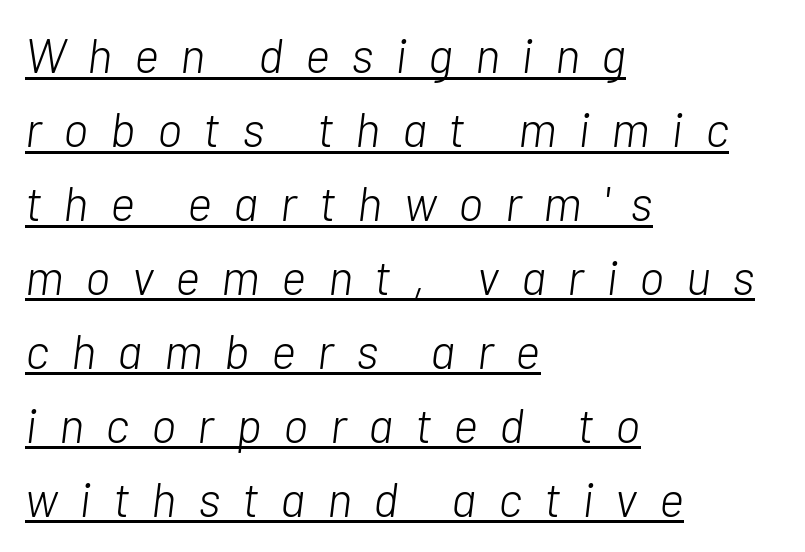
The image shows 48 px light type, italic (leaning right); set left-aligned, normal line spacing (1.54x), unusually wide letter spacing (+0.45 em), underlined; low stroke contrast and a medium x-height.
